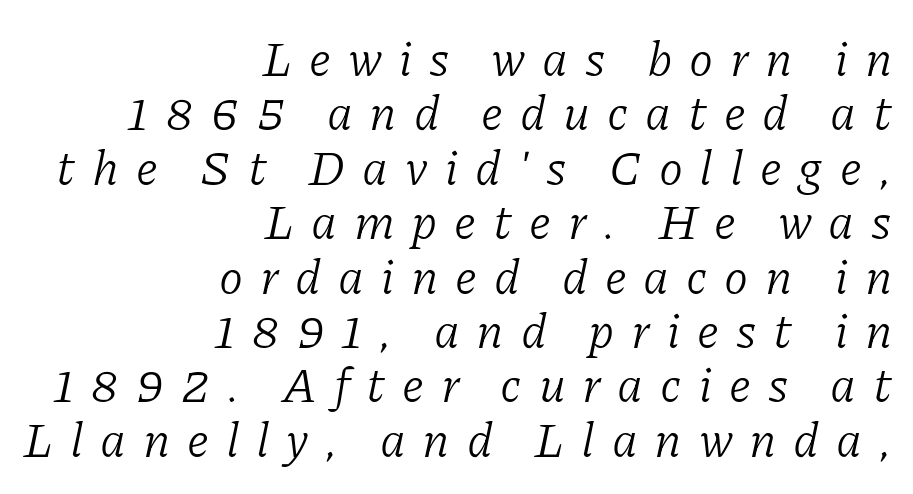
The image shows 49 px light serif type, italic (leaning right); set right-aligned, tight line spacing (1.11x), unusually wide letter spacing (+0.34 em), not underlined; low stroke contrast and a medium x-height.
